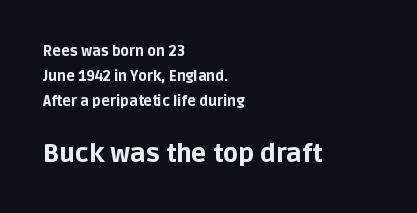
These lines were composed using upright roman letters. Between one letter and the next there's only the usual sliver of space. The zone under the glyphs is completely vacant. Stroke thickness is high; the sample reads as a true bold. Two sizes are in play, and the larger belongs to the second block.
